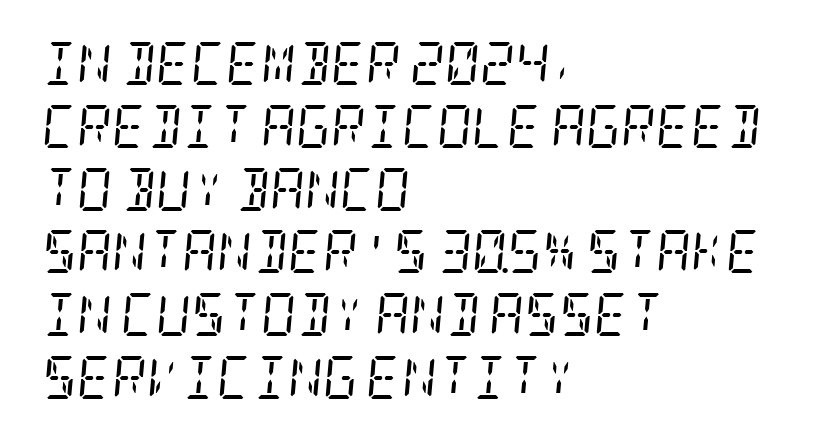
{"serif": "yes", "italic": "yes", "lean": "right", "slant_degrees": 5, "bold": "no", "weight": "regular", "width": "condensed", "stroke_contrast": "low", "x_height": "large", "underline": "no", "align": "left", "line_spacing": "normal", "line_spacing_ratio": 1.46, "letter_spacing": "normal", "letter_spacing_em": 0.0, "glyph_px": 43}
